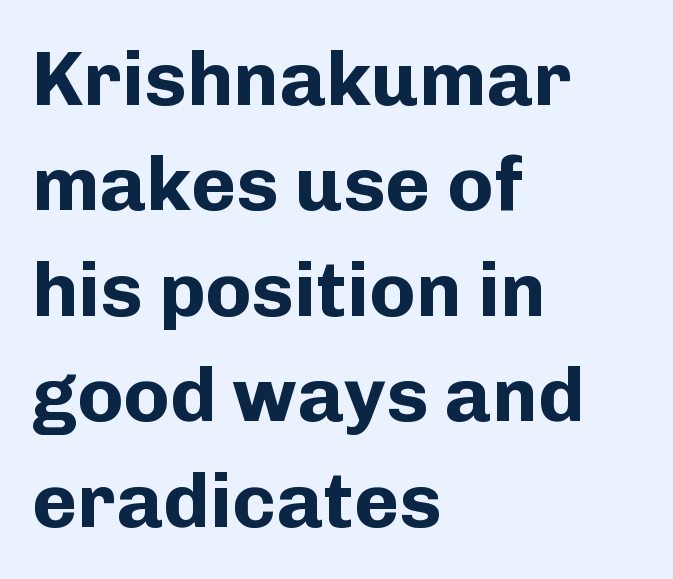
The lines sit at an ordinary, default distance from one another. Spacing verdict: proportional, widths tailored to each character. Is the type bold? Yes — the strokes are clearly thick and heavy. Does the lettering tilt? It doesn't — this is upright.
